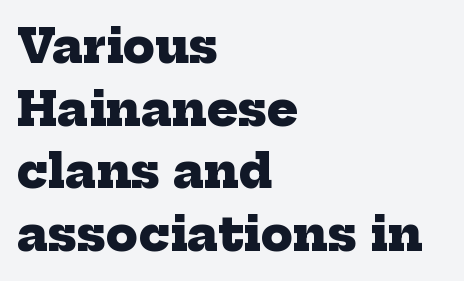
Look at the tracking — it's just the regular setting, nothing added. Letters rest on an invisible, unmarked baseline. This sample has the flowing, uneven cadence of proportional lettering. Is the block centered? No — it sits flush against the left margin. Observe the serifs anchoring each vertical stroke in this sample.
